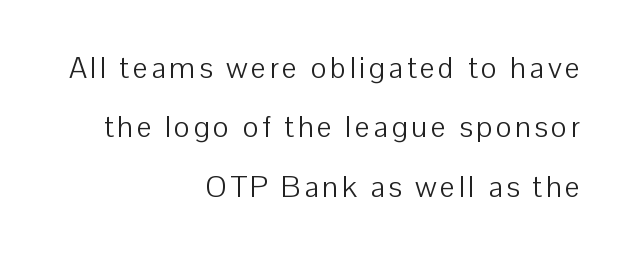
Q: Is the text bold? A: No.
Q: Is the text italic (slanted)? A: No, it is upright.
Q: Is the typeface a serif or a sans-serif typeface? A: Sans-serif.
Q: Is the text underlined? A: No.
Q: How is the paragraph aligned? A: Right-aligned.
Q: Is the spacing between lines tight, normal or loose? A: Loose.
Q: Width (condensed, normal, or wide)? A: Normal.
Q: Stroke contrast? A: Low.
Q: x-height? A: Medium.
Q: Monospaced? A: No.
